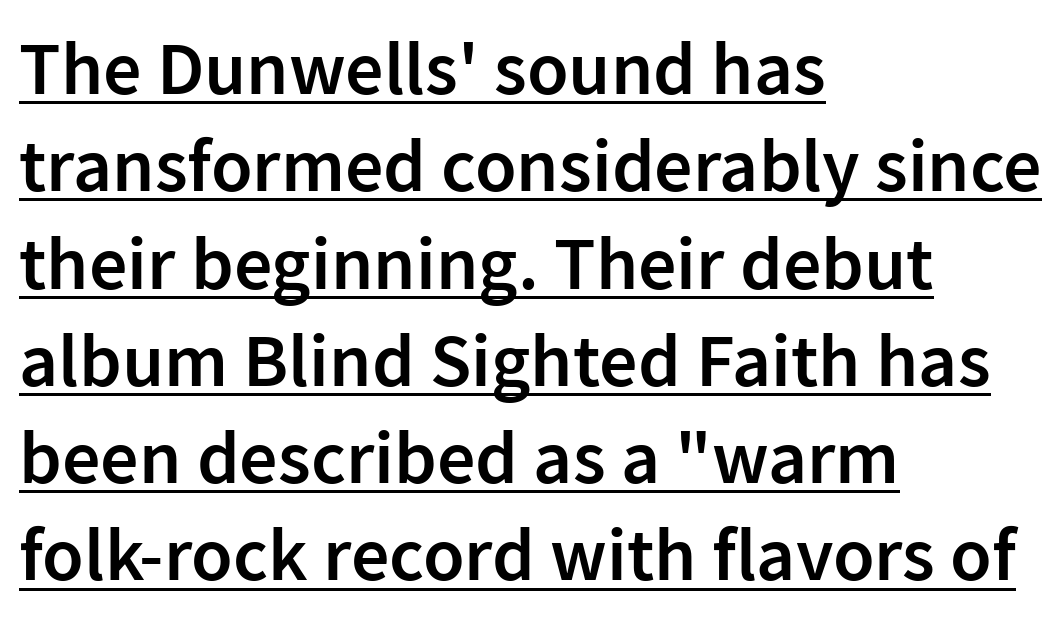
Q: Is the text bold? A: Semi-bold.
Q: Is the text italic (slanted)? A: No, it is upright.
Q: Is the typeface a serif or a sans-serif typeface? A: Sans-serif.
Q: Is the text underlined? A: Yes.
Q: How is the paragraph aligned? A: Left-aligned.
Q: Is the spacing between letters normal or unusually wide? A: Normal.
Q: Is the spacing between lines tight, normal or loose? A: Normal.
Q: Width (condensed, normal, or wide)? A: Normal.
Q: Stroke contrast? A: Low.
Q: x-height? A: Medium.
Q: Monospaced? A: No.
